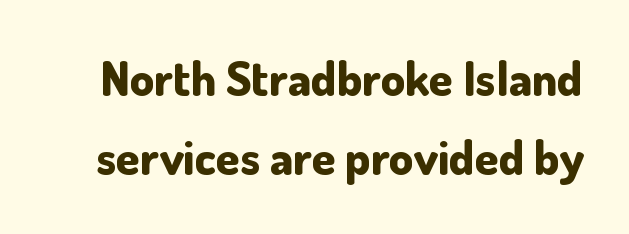
The image shows 48 px bold sans-serif type, upright; set normal line spacing (1.65x), normal letter spacing, not underlined; low stroke contrast and a small x-height.
